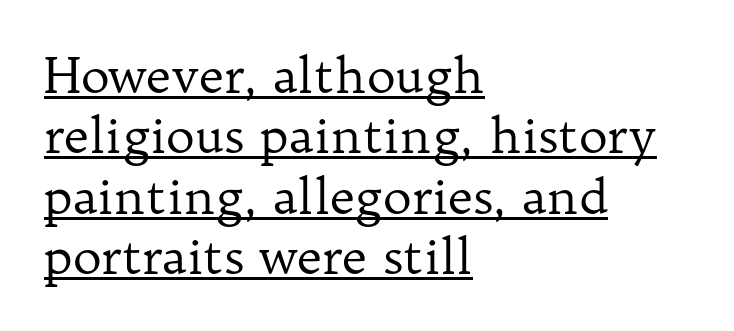
{"serif": "yes", "italic": "no", "bold": "no", "weight": "regular", "width": "normal", "stroke_contrast": "low", "x_height": "medium", "monospaced": "no", "underline": "yes", "align": "left", "line_spacing_ratio": 1.23, "letter_spacing": "normal", "letter_spacing_em": 0.0, "glyph_px": 49}
